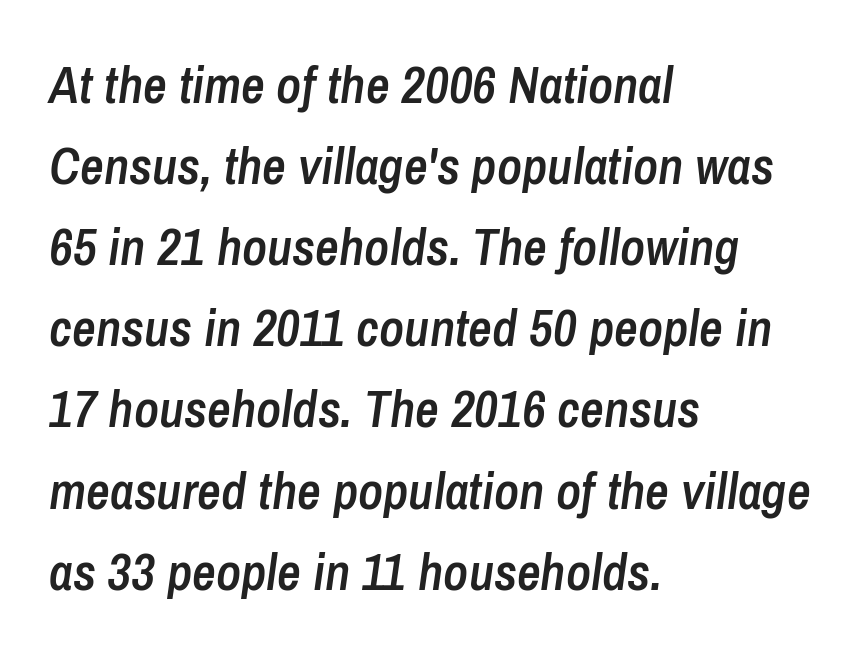
Q: Is the text bold? A: Semi-bold.
Q: Is the text italic (slanted)? A: Yes, it leans right by about 8 degrees.
Q: Is the text underlined? A: No.
Q: How is the paragraph aligned? A: Left-aligned.
Q: Is the spacing between letters normal or unusually wide? A: Normal.
Q: Is the spacing between lines tight, normal or loose? A: Normal.
Q: Width (condensed, normal, or wide)? A: Condensed.
Q: Stroke contrast? A: Low.
Q: x-height? A: Medium.
Q: Monospaced? A: No.
